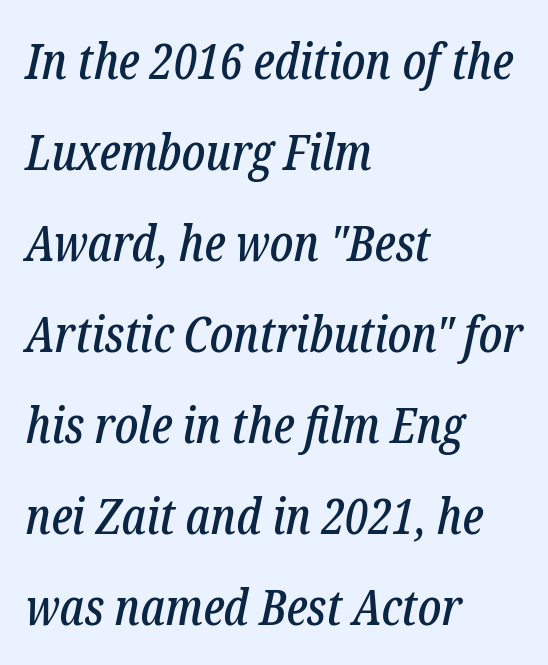
The image shows 50 px condensed serif type, italic (leaning right); set left-aligned, line spacing 1.82x, normal letter spacing, not underlined; low stroke contrast and a medium x-height.
